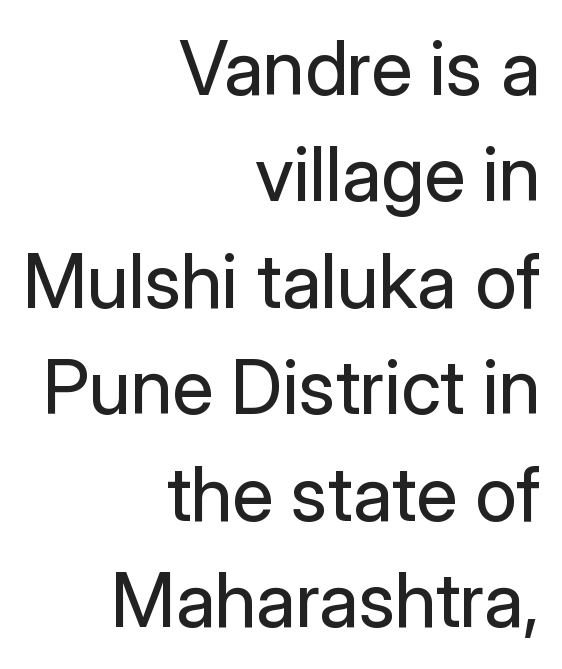
Q: Is the text bold? A: No.
Q: Is the text italic (slanted)? A: No, it is upright.
Q: Is the typeface a serif or a sans-serif typeface? A: Sans-serif.
Q: Is the text underlined? A: No.
Q: How is the paragraph aligned? A: Right-aligned.
Q: Is the spacing between letters normal or unusually wide? A: Normal.
Q: Is the spacing between lines tight, normal or loose? A: Normal.
Q: Width (condensed, normal, or wide)? A: Normal.
Q: Stroke contrast? A: Low.
Q: x-height? A: Medium.
Q: Monospaced? A: No.
